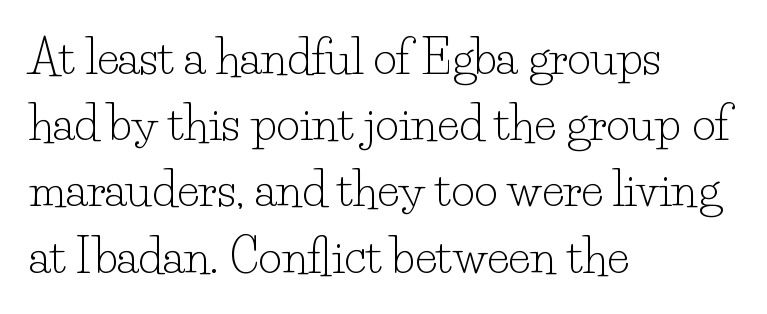
{"serif": "yes", "italic": "no", "bold": "no", "weight": "light", "width": "normal", "stroke_contrast": "low", "x_height": "small", "monospaced": "no", "underline": "no", "align": "left", "line_spacing": "normal", "line_spacing_ratio": 1.44, "letter_spacing": "normal", "letter_spacing_em": 0.0, "glyph_px": 46}
